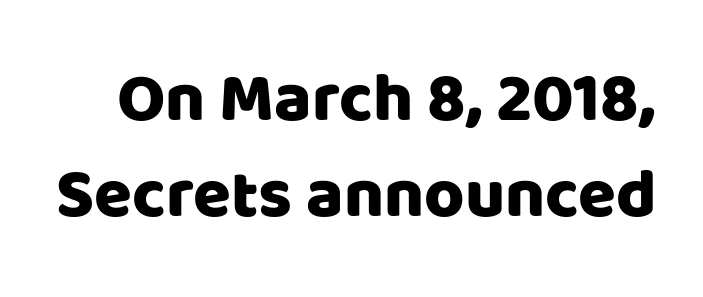
{"serif": "no", "italic": "no", "width": "normal", "stroke_contrast": "low", "x_height": "large", "monospaced": "no", "underline": "no", "line_spacing": "normal", "line_spacing_ratio": 1.39, "letter_spacing": "normal", "letter_spacing_em": 0.0, "glyph_px": 69}
